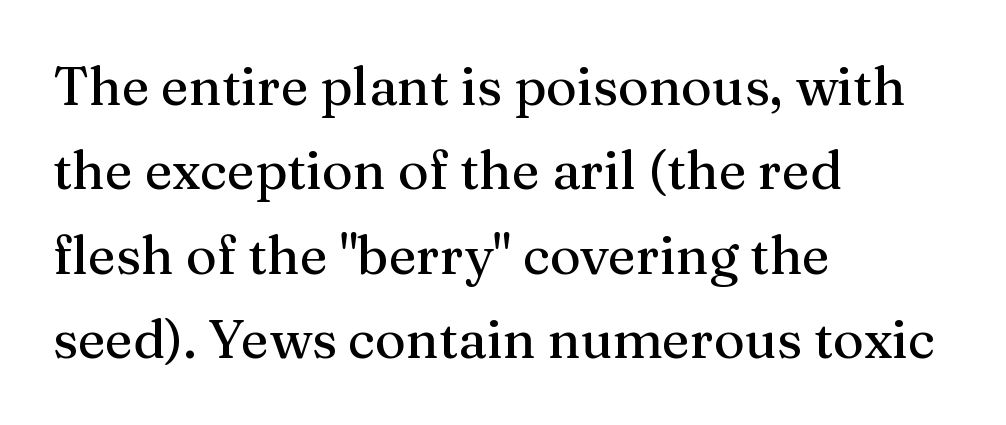
Successive baselines arrive at the customary interval. Varying glyph widths throughout — classic text-font behaviour. The text was rendered using a seriffed face with decorative stroke endings. Layout note: lines flush left. Letter spacing: default.
